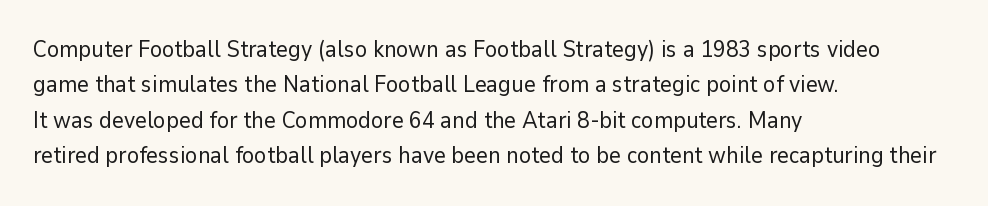
The image shows 23 px text type, upright; set left-aligned, normal line spacing (1.54x), normal letter spacing, not underlined.
